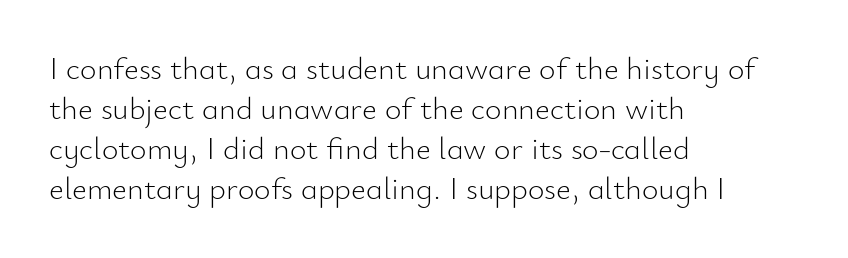
In CSS terms this would be text-align: left. It's the straight-up-and-down kind of type. The gap between lines stays unmarked. Typographically, this falls in the sans-serif category. Character widths vary here, with narrow letters taking less room than wide ones.
